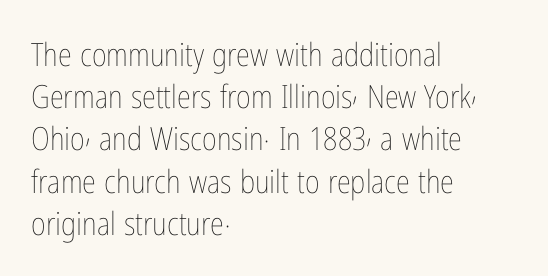
{"italic": "no", "bold": "no", "weight": "thin", "width": "condensed", "stroke_contrast": "low", "x_height": "medium", "monospaced": "no", "underline": "no", "align": "left", "line_spacing": "normal", "line_spacing_ratio": 1.32, "letter_spacing": "normal", "letter_spacing_em": 0.0, "glyph_px": 32}
